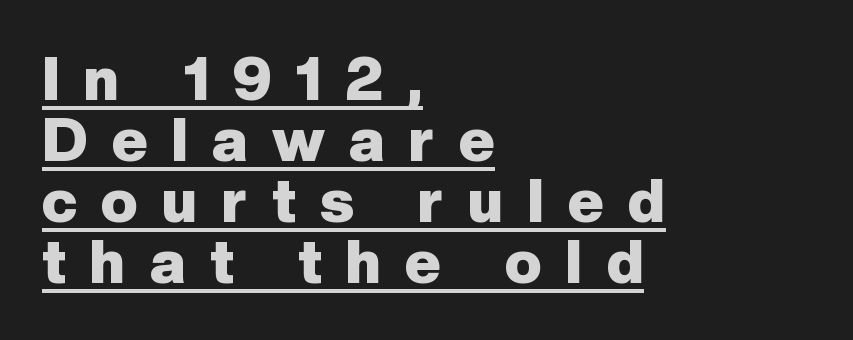
The letters carry no serifs — their stems end cleanly without finishing strokes. The passage shown is emphatically bold. How are the letters spaced? Widely, with obvious added tracking. This block would grow much taller if given ordinary leading; it's compressed now. A classic flush-left, rag-right setting is used for this passage. The specimen reads as upright at a glance.
